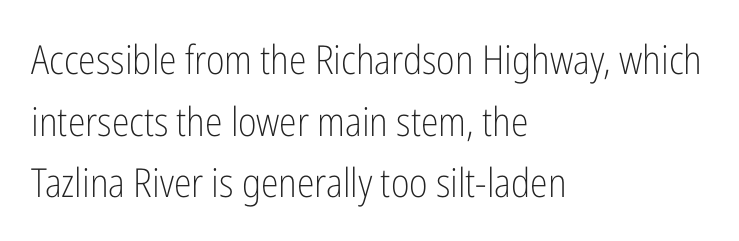
Default kerning and tracking; the words read as compact shapes. Here the designer chose a conventional face with non-uniform glyph widths. In terms of letterform style, serifs are entirely absent. Layout note: lines flush left.
